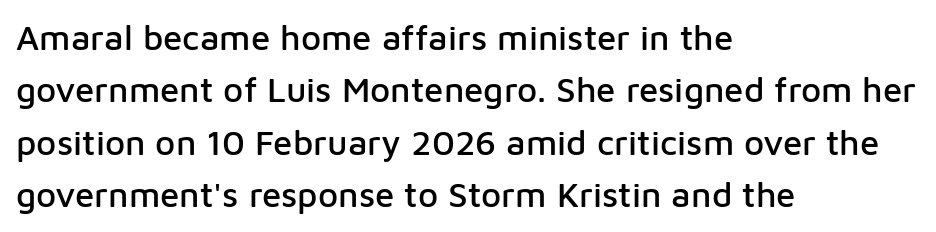
Q: Is the text italic (slanted)? A: No, it is upright.
Q: Is the typeface a serif or a sans-serif typeface? A: Sans-serif.
Q: Is the text underlined? A: No.
Q: How is the paragraph aligned? A: Left-aligned.
Q: Is the spacing between letters normal or unusually wide? A: Normal.
Q: Is the spacing between lines tight, normal or loose? A: Normal.
Q: Width (condensed, normal, or wide)? A: Normal.
Q: Stroke contrast? A: Low.
Q: x-height? A: Medium.
Q: Monospaced? A: No.
